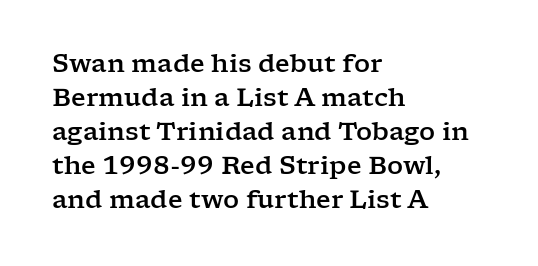
Q: Is the text italic (slanted)? A: No, it is upright.
Q: Is the text underlined? A: No.
Q: How is the paragraph aligned? A: Left-aligned.
Q: Is the spacing between letters normal or unusually wide? A: Normal.
Q: Is the spacing between lines tight, normal or loose? A: Normal.
